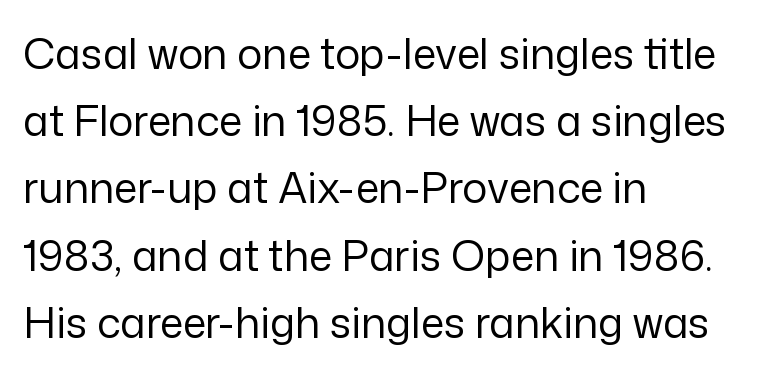
{"serif": "no", "italic": "no", "bold": "no", "weight": "regular", "width": "normal", "stroke_contrast": "low", "x_height": "medium", "monospaced": "no", "underline": "no", "align": "left", "line_spacing": "normal", "line_spacing_ratio": 1.6, "letter_spacing": "normal", "letter_spacing_em": 0.0, "glyph_px": 42}
